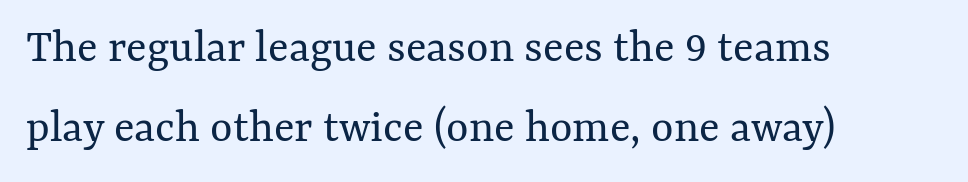
Q: Is the text bold? A: No.
Q: Is the text italic (slanted)? A: No, it is upright.
Q: Is the text underlined? A: No.
Q: How is the paragraph aligned? A: Left-aligned.
Q: Is the spacing between letters normal or unusually wide? A: Normal.
Q: Is the spacing between lines tight, normal or loose? A: Normal.
Q: Width (condensed, normal, or wide)? A: Normal.
Q: Stroke contrast? A: Medium.
Q: x-height? A: Medium.
Q: Monospaced? A: No.
